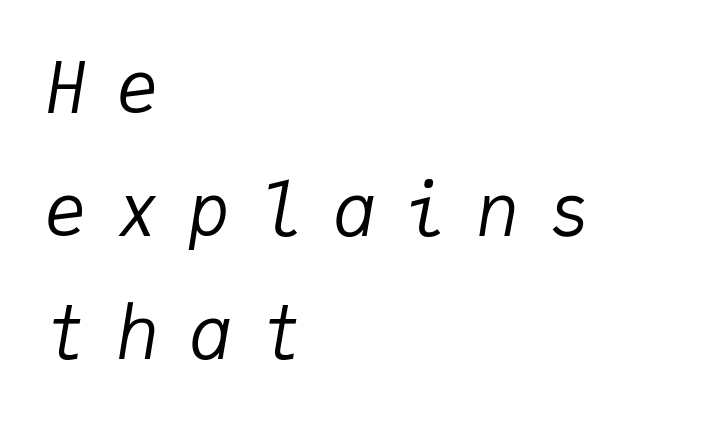
Line beginnings align vertically; line endings do not. Heaviness? Minimal to ordinary, like unemphasized prose. Each word looks stretched out because of the extra space between its letters. Words float on clear page, feet unadorned.
